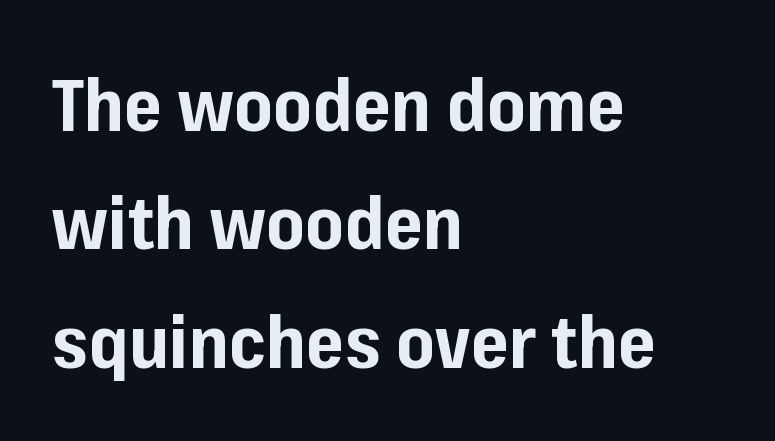
The image shows 73 px bold sans-serif type, upright; set left-aligned, normal line spacing (1.62x), normal letter spacing, not underlined; low stroke contrast and a medium x-height.
